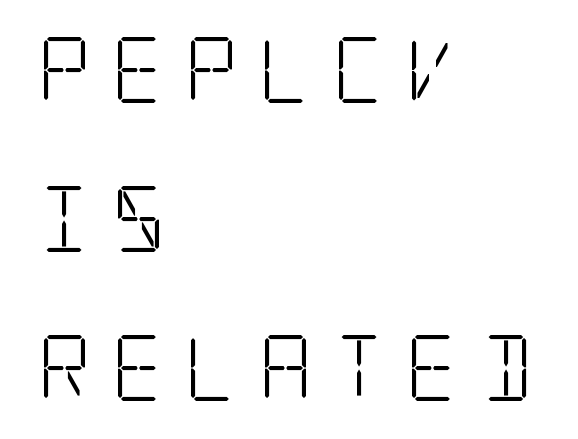
{"serif": "yes", "italic": "no", "bold": "no", "weight": "light", "width": "condensed", "stroke_contrast": "low", "x_height": "large", "underline": "no", "align": "left", "line_spacing": "loose", "line_spacing_ratio": 2.26, "letter_spacing": "wide", "letter_spacing_em": 0.3, "glyph_px": 66}
